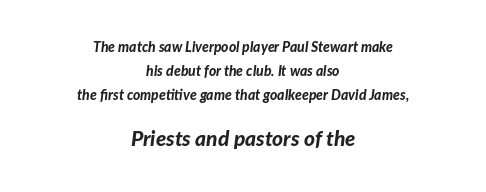
The image shows 21 px bold type, italic (leaning right); set centered, line spacing 1.73x, normal letter spacing, not underlined; the second (bottom) block is 1.5x larger.
